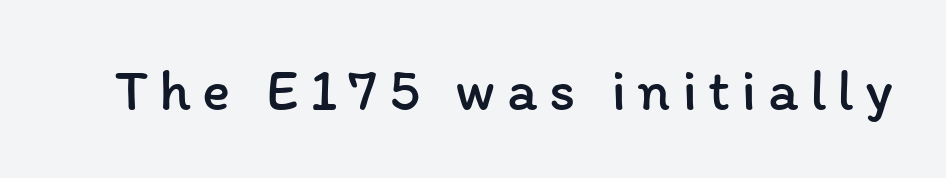
The image shows 59 px regular-weight type, upright; set not underlined; low stroke contrast and a medium x-height.
